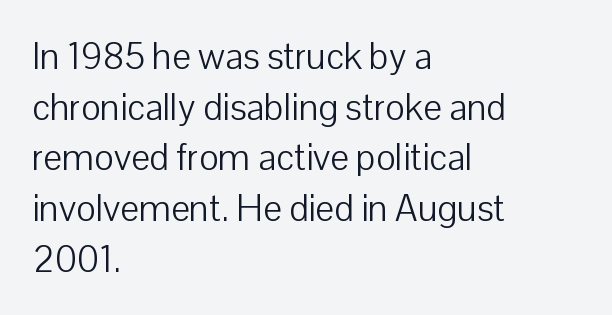
Proportional: the letters do not fall into vertical columns. This is not heavy type; no bold has been used. Descenders hang freely into open space. This sample uses plain, unmodified letter spacing. The typesetter chose a ragged-right arrangement here.
